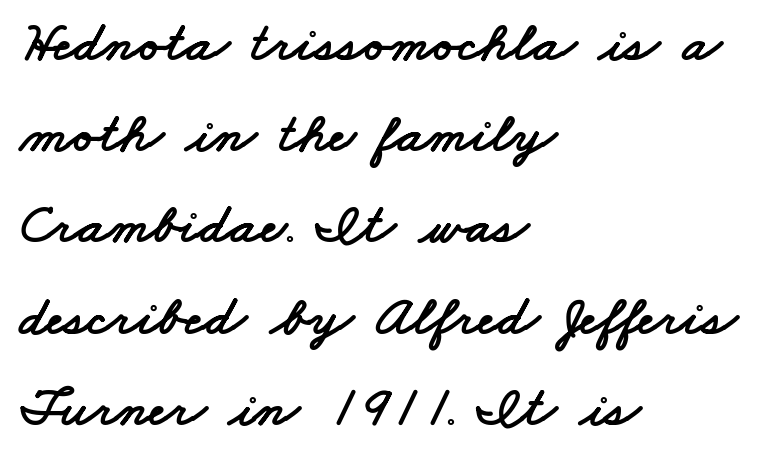
Note the varied advance widths — an 'i' is clearly narrower than an 'm'. Leading matches the norm, producing a regular column. To sum up the face: it is a sans, with no serifs. Lines of text with bare space underneath.
